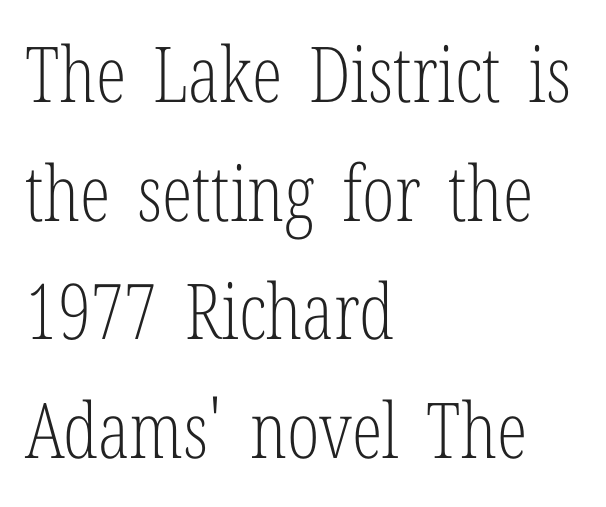
{"serif": "yes", "italic": "no", "bold": "no", "weight": "light", "width": "condensed", "stroke_contrast": "low", "x_height": "medium", "monospaced": "no", "underline": "no", "align": "left", "line_spacing": "normal", "line_spacing_ratio": 1.54, "letter_spacing": "normal", "letter_spacing_em": 0.0, "glyph_px": 77}
